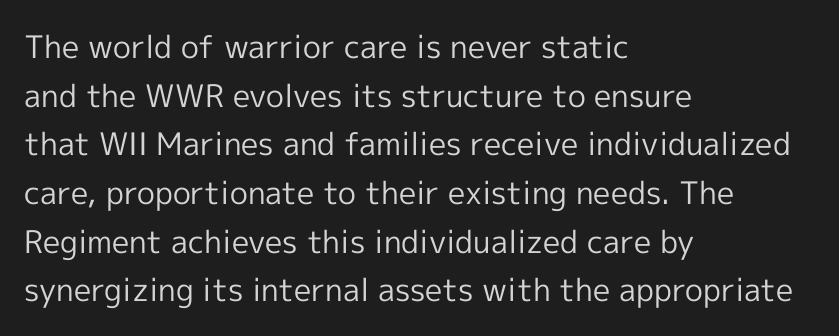
{"serif": "no", "italic": "no", "bold": "no", "weight": "regular", "width": "normal", "x_height": "medium", "monospaced": "no", "underline": "no", "align": "left", "line_spacing": "normal", "line_spacing_ratio": 1.57, "letter_spacing": "normal", "letter_spacing_em": 0.0, "glyph_px": 31}
